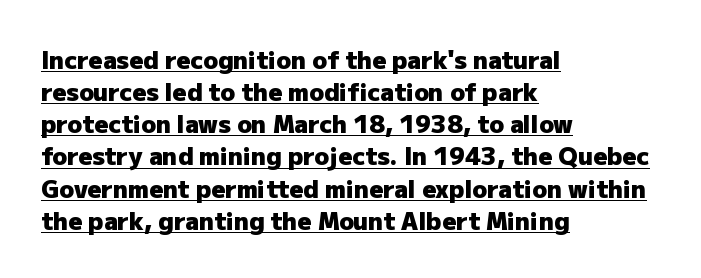
{"italic": "no", "bold": "yes", "underline": "yes", "align": "left", "line_spacing": "normal", "line_spacing_ratio": 1.34, "letter_spacing": "normal", "letter_spacing_em": 0.0, "glyph_px": 24}
